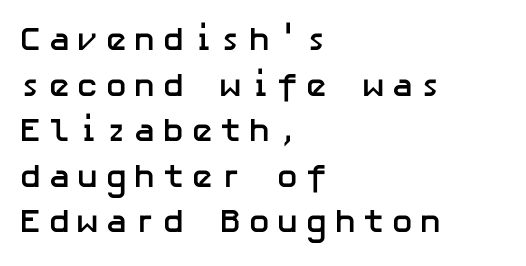
{"serif": "no", "italic": "no", "bold": "yes", "weight": "semibold", "width": "normal", "stroke_contrast": "low", "x_height": "medium", "underline": "no", "align": "left", "line_spacing": "normal", "line_spacing_ratio": 1.38, "letter_spacing": "wide", "letter_spacing_em": 0.2, "glyph_px": 33}
